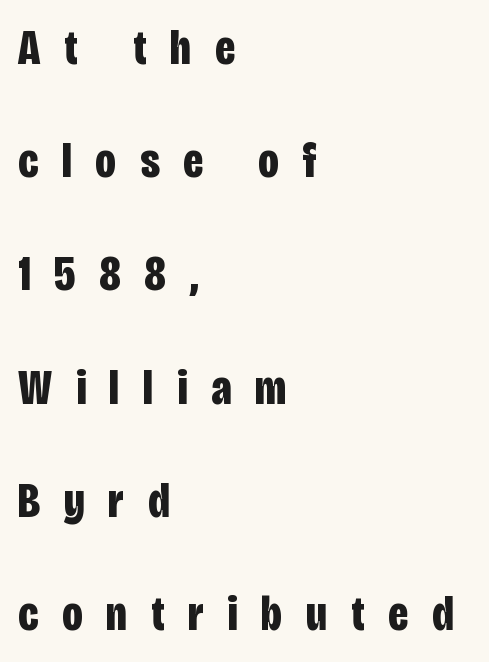
The image shows 49 px bold, condensed sans-serif type, upright; set left-aligned, loose line spacing (2.31x), unusually wide letter spacing (+0.48 em), not underlined; low stroke contrast and a large x-height.
